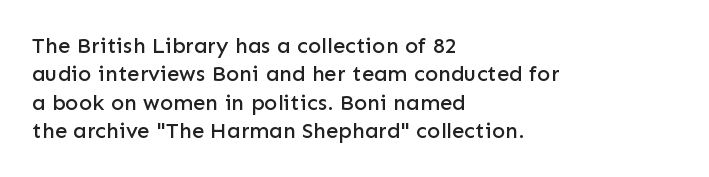
The image shows 22 px text type, upright; set left-aligned, normal line spacing (1.29x), normal letter spacing, not underlined.
